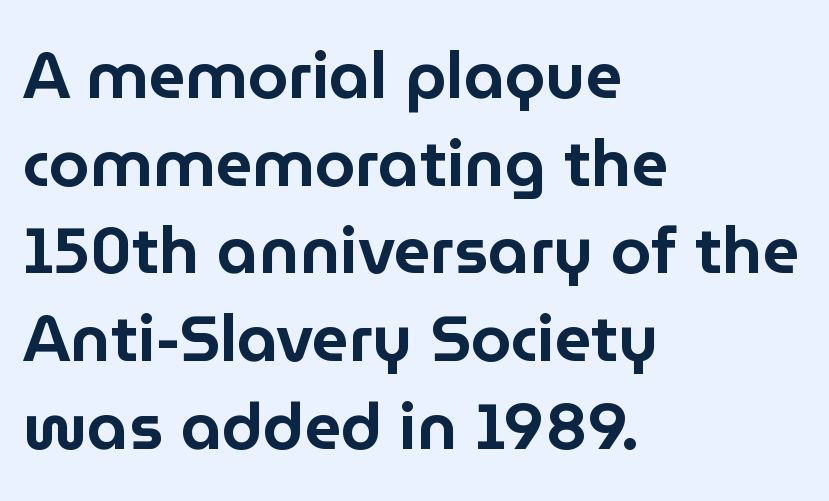
The image shows 65 px sans-serif type, upright; set left-aligned, normal line spacing (1.35x), normal letter spacing, not underlined; low stroke contrast and a medium x-height.
